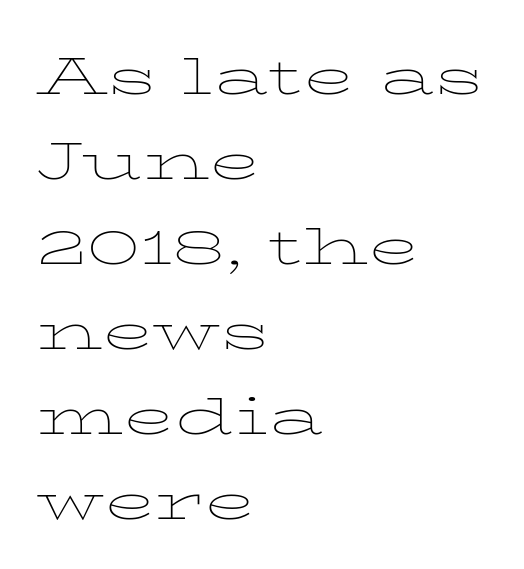
Q: Is the text bold? A: No.
Q: Is the text italic (slanted)? A: No, it is upright.
Q: Is the text underlined? A: No.
Q: How is the paragraph aligned? A: Left-aligned.
Q: Is the spacing between letters normal or unusually wide? A: Normal.
Q: Is the spacing between lines tight, normal or loose? A: Normal.
Q: Width (condensed, normal, or wide)? A: Wide.
Q: Stroke contrast? A: Low.
Q: x-height? A: Medium.
Q: Monospaced? A: No.
